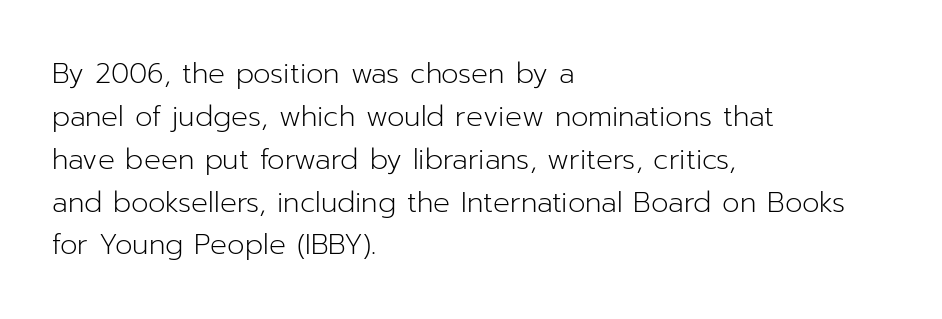
Q: Is the text bold? A: No.
Q: Is the text italic (slanted)? A: No, it is upright.
Q: Is the typeface a serif or a sans-serif typeface? A: Sans-serif.
Q: Is the text underlined? A: No.
Q: How is the paragraph aligned? A: Left-aligned.
Q: Is the spacing between letters normal or unusually wide? A: Normal.
Q: Is the spacing between lines tight, normal or loose? A: Normal.
Q: Width (condensed, normal, or wide)? A: Normal.
Q: Stroke contrast? A: Low.
Q: x-height? A: Medium.
Q: Monospaced? A: No.
